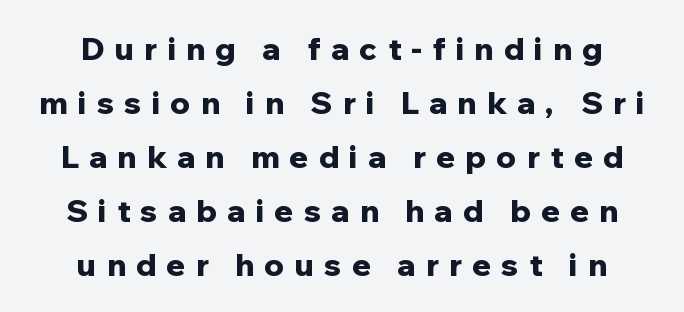
Q: Is the text bold? A: Yes.
Q: Is the text italic (slanted)? A: No, it is upright.
Q: Is the typeface a serif or a sans-serif typeface? A: Sans-serif.
Q: Is the text underlined? A: No.
Q: How is the paragraph aligned? A: Centered.
Q: Is the spacing between letters normal or unusually wide? A: Unusually wide.
Q: Width (condensed, normal, or wide)? A: Normal.
Q: Stroke contrast? A: Low.
Q: x-height? A: Medium.
Q: Monospaced? A: No.
